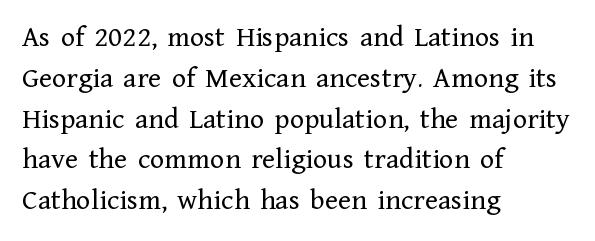
The font's upright variant was chosen for this text. The compositor pushed each line to the left boundary. The passage shown stacks its lines at a standard gap. Think of a printed novel: that variable character pitch is what you see here. This is serif lettering, the kind often seen in printed books. This sample uses plain, unmodified letter spacing.
